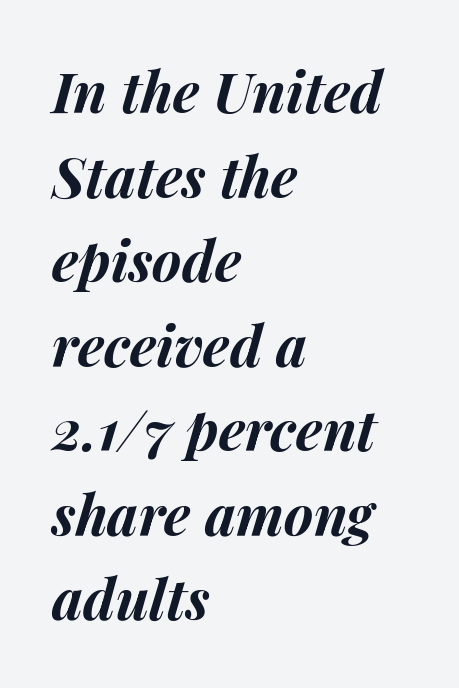
Q: Is the text bold? A: Yes.
Q: Is the text italic (slanted)? A: Yes, it leans right by about 14 degrees.
Q: Is the text underlined? A: No.
Q: How is the paragraph aligned? A: Left-aligned.
Q: Is the spacing between letters normal or unusually wide? A: Normal.
Q: Is the spacing between lines tight, normal or loose? A: Normal.
Q: Width (condensed, normal, or wide)? A: Normal.
Q: Stroke contrast? A: Medium.
Q: x-height? A: Medium.
Q: Monospaced? A: No.
